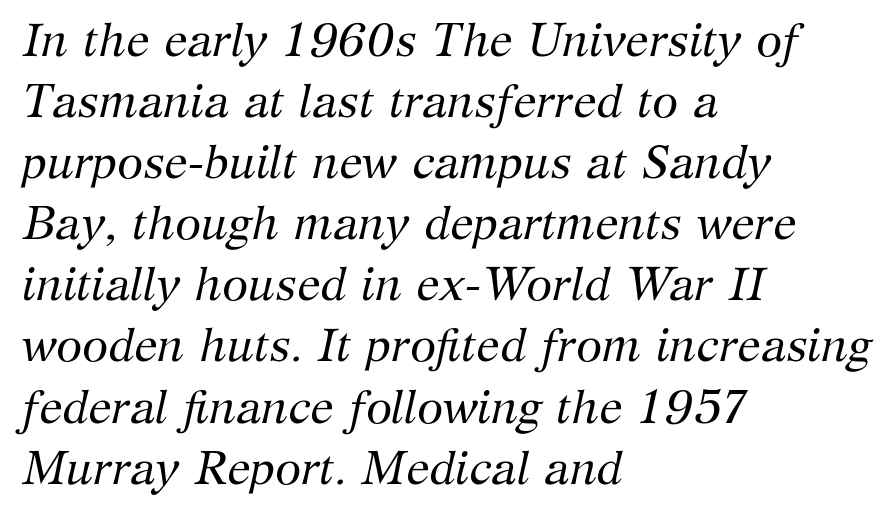
{"serif": "yes", "italic": "yes", "lean": "right", "slant_degrees": 12, "bold": "no", "weight": "regular", "width": "normal", "stroke_contrast": "medium", "x_height": "medium", "monospaced": "no", "underline": "no", "align": "left", "line_spacing": "normal", "line_spacing_ratio": 1.3, "letter_spacing": "normal", "letter_spacing_em": 0.0, "glyph_px": 47}
